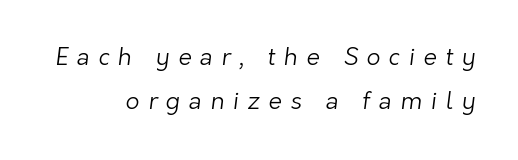
The paragraph has a hard right edge and a soft left edge. A light-to-regular cut is what we see here. Type without underlining. The type is letterspaced generously, with wide tracking.
